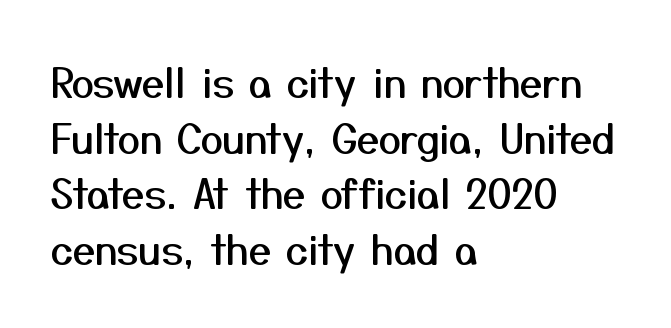
{"serif": "no", "italic": "no", "width": "normal", "stroke_contrast": "medium", "x_height": "medium", "monospaced": "no", "underline": "no", "align": "left", "line_spacing": "normal", "line_spacing_ratio": 1.39, "letter_spacing": "normal", "letter_spacing_em": 0.0, "glyph_px": 40}
